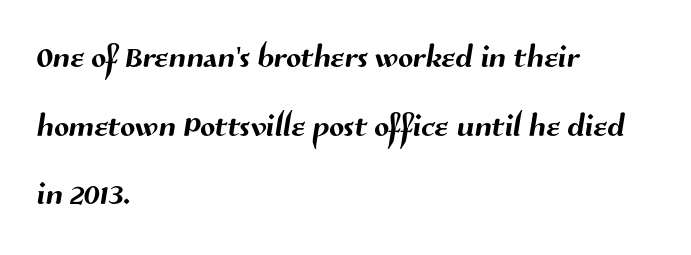
The image shows 44 px sans-serif type; set left-aligned, normal line spacing (1.56x), normal letter spacing, not underlined; medium stroke contrast and a medium x-height.
